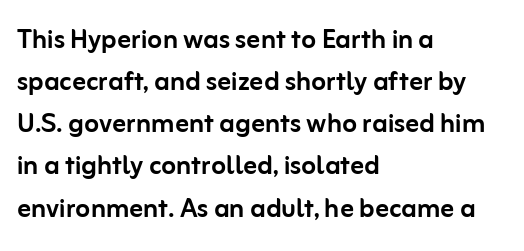
Do the characters align in a grid? No, the font is proportional. Observe the ordinary spacing: letters are neighbours, not strangers. Just letters on the line, the space beneath them empty. The text was rendered using a sans face with plain stroke endings. Posture: vertical. A student would call this left alignment; a typographer would say flush left, rag right.
